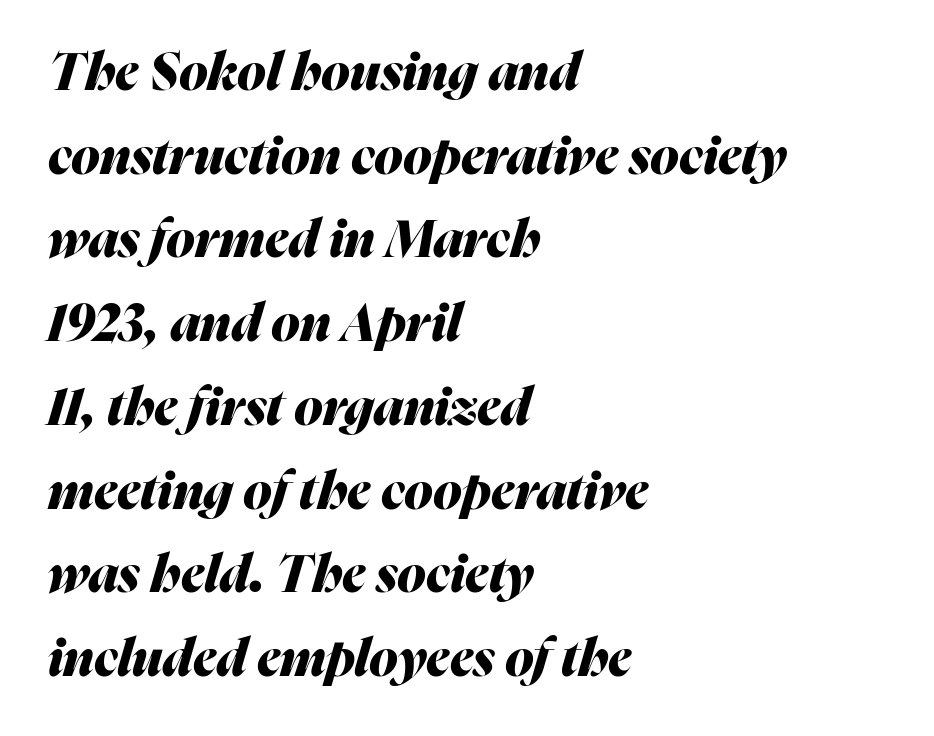
Q: Is the text bold? A: Yes.
Q: Is the text italic (slanted)? A: Yes, it leans right by about 16 degrees.
Q: Is the text underlined? A: No.
Q: How is the paragraph aligned? A: Left-aligned.
Q: Is the spacing between letters normal or unusually wide? A: Normal.
Q: Is the spacing between lines tight, normal or loose? A: Normal.
Q: Width (condensed, normal, or wide)? A: Normal.
Q: Stroke contrast? A: Medium.
Q: x-height? A: Medium.
Q: Monospaced? A: No.
